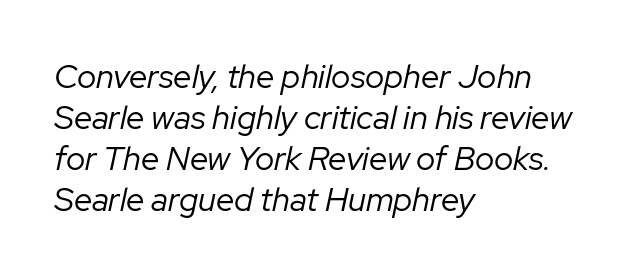
The image shows 33 px regular-weight type, italic (leaning right); set left-aligned, line spacing 1.24x, normal letter spacing, not underlined; low stroke contrast and a medium x-height.
